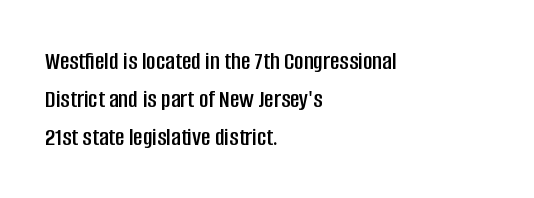
The image shows 26 px text type, upright; set left-aligned, normal line spacing (1.46x), normal letter spacing, not underlined.
